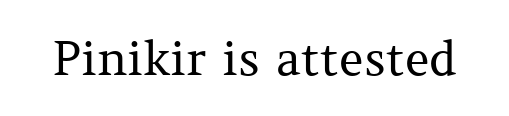
{"serif": "yes", "italic": "no", "bold": "no", "weight": "regular", "width": "normal", "stroke_contrast": "medium", "x_height": "medium", "monospaced": "no", "underline": "no", "letter_spacing": "normal", "letter_spacing_em": 0.0, "glyph_px": 47}
